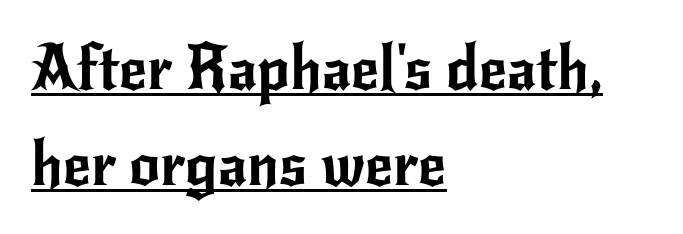
{"serif": "no", "italic": "no", "width": "normal", "stroke_contrast": "low", "x_height": "small", "monospaced": "no", "underline": "yes", "align": "left", "line_spacing": "normal", "line_spacing_ratio": 1.57, "letter_spacing": "normal", "letter_spacing_em": 0.0, "glyph_px": 61}
